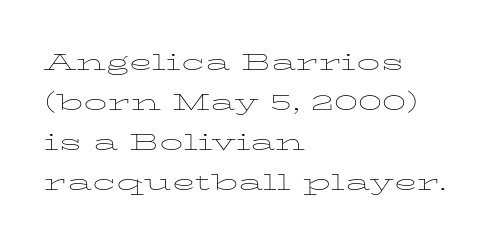
Q: Is the text bold? A: No.
Q: Is the text italic (slanted)? A: No, it is upright.
Q: Is the text underlined? A: No.
Q: How is the paragraph aligned? A: Left-aligned.
Q: Is the spacing between letters normal or unusually wide? A: Normal.
Q: Is the spacing between lines tight, normal or loose? A: Normal.
Q: Width (condensed, normal, or wide)? A: Wide.
Q: Stroke contrast? A: Low.
Q: x-height? A: Medium.
Q: Monospaced? A: No.
